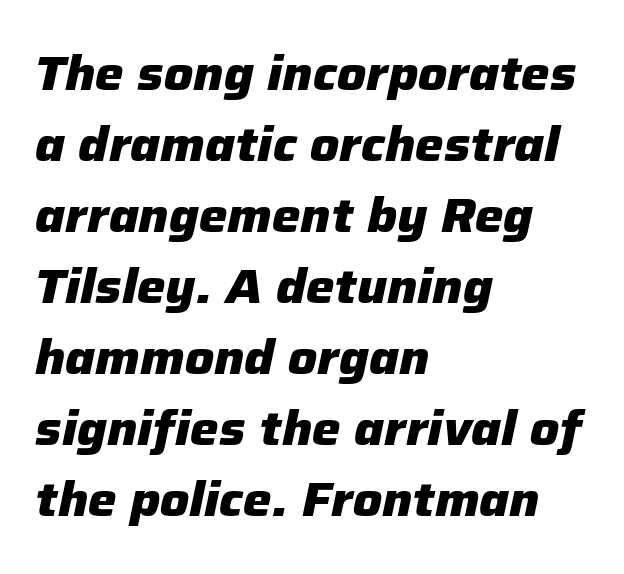
Every character sits at an angle, as italics do. Thick stems and heavy bowls — unmistakably bold. A bare baseline throughout the passage. Words appear dense and cohesive because spacing is normal. A classic flush-left, rag-right setting is used for this passage. Leading matches the norm, producing a regular column.
